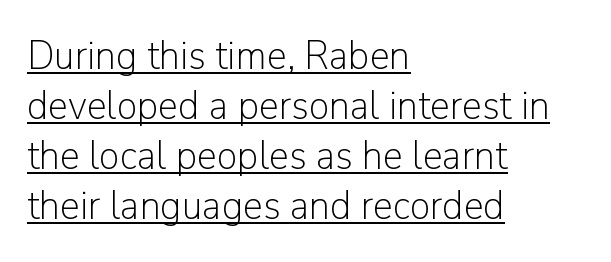
The image shows 41 px light sans-serif type, upright; set left-aligned, line spacing 1.22x, normal letter spacing, underlined; low stroke contrast and a medium x-height.
